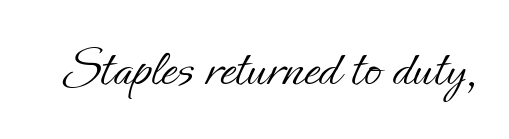
{"bold": "no", "weight": "light", "width": "normal", "stroke_contrast": "low", "x_height": "small", "monospaced": "no", "underline": "no", "letter_spacing": "normal", "letter_spacing_em": 0.0, "glyph_px": 57}
